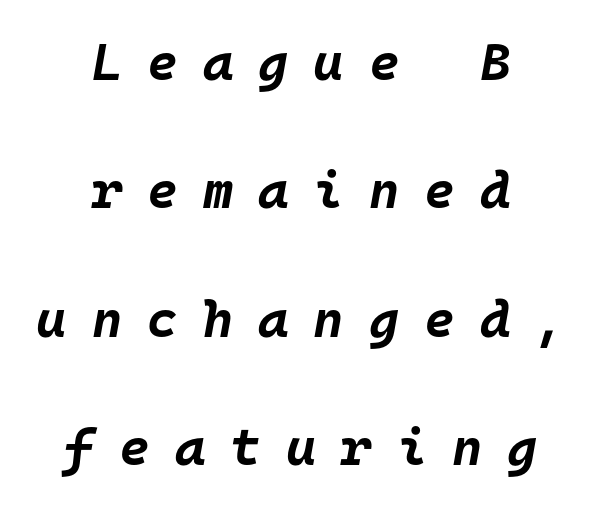
The glyphs are unaccompanied by any horizontal stroke below them. The rendering applies a slant to the glyphs. Weight check: bold — yes, fully. Here the glyphs are tracked loosely, breaking word shapes into spaced letters. Do the characters align in a grid? Yes, the font is monospaced. The setting favours the middle, as headings and verse often do.
